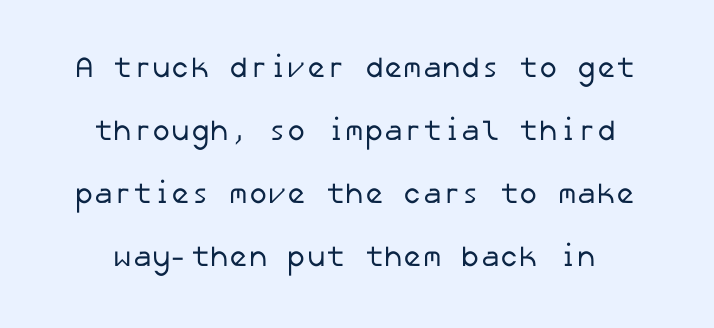
There is no visible air inserted between adjacent glyphs. The glyphs are unaccompanied by any horizontal stroke below them. Think standard paragraph weight, or any step lighter than that. The passage shown is typeset with a sans-serif family. The vertical gap from one line to the next is large.
